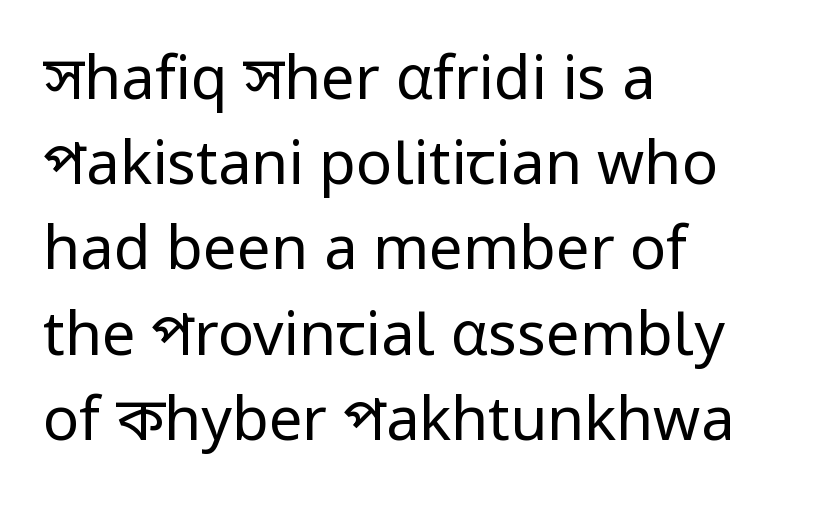
The image shows 60 px regular-weight sans-serif type, upright; set left-aligned, normal line spacing (1.42x), normal letter spacing, not underlined; low stroke contrast and a medium x-height.
